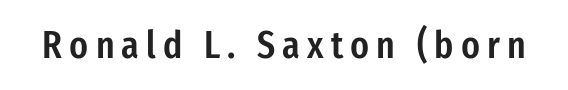
{"serif": "no", "italic": "no", "bold": "semi", "weight": "semibold", "width": "condensed", "stroke_contrast": "low", "x_height": "medium", "monospaced": "no", "underline": "no", "glyph_px": 39}
